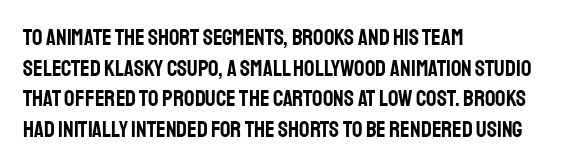
The image shows 23 px text type, upright; set left-aligned, normal line spacing (1.33x), normal letter spacing, not underlined.
